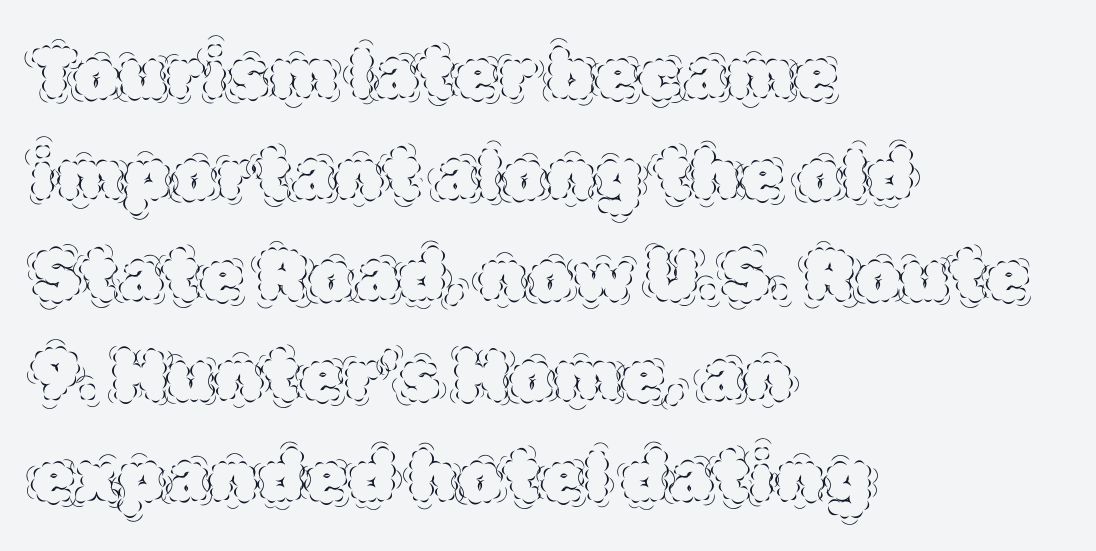
The image shows 71 px thin type, upright; set left-aligned, normal line spacing (1.42x), normal letter spacing, not underlined; a large x-height.
